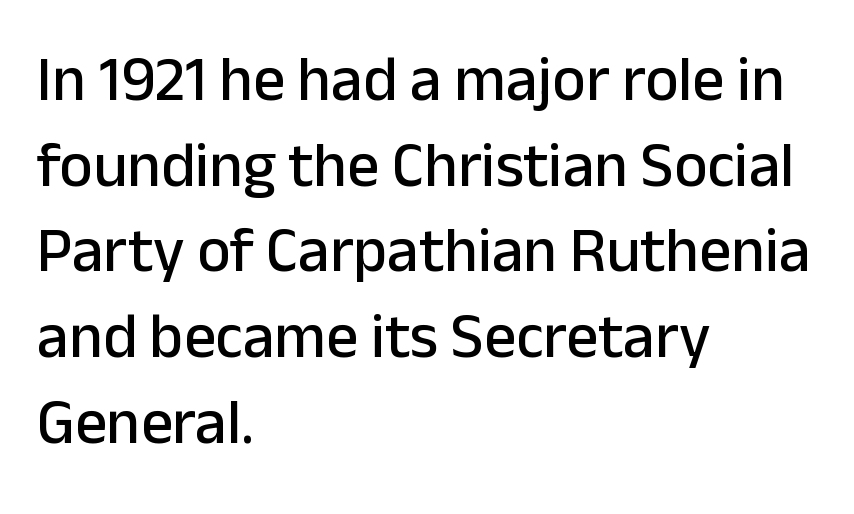
{"serif": "no", "italic": "no", "width": "normal", "stroke_contrast": "low", "x_height": "medium", "monospaced": "no", "underline": "no", "align": "left", "line_spacing": "normal", "line_spacing_ratio": 1.36, "letter_spacing": "normal", "letter_spacing_em": 0.0, "glyph_px": 63}
